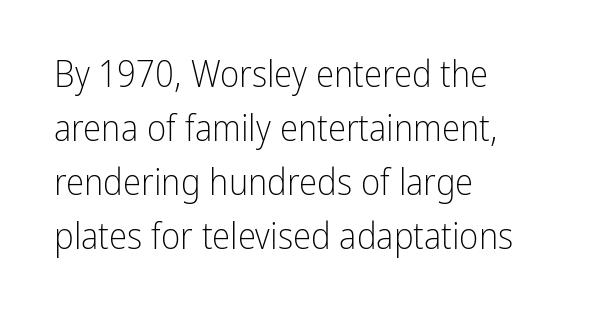
The image shows 37 px light, condensed sans-serif type, upright; set left-aligned, normal line spacing (1.46x), normal letter spacing, not underlined; low stroke contrast and a medium x-height.
